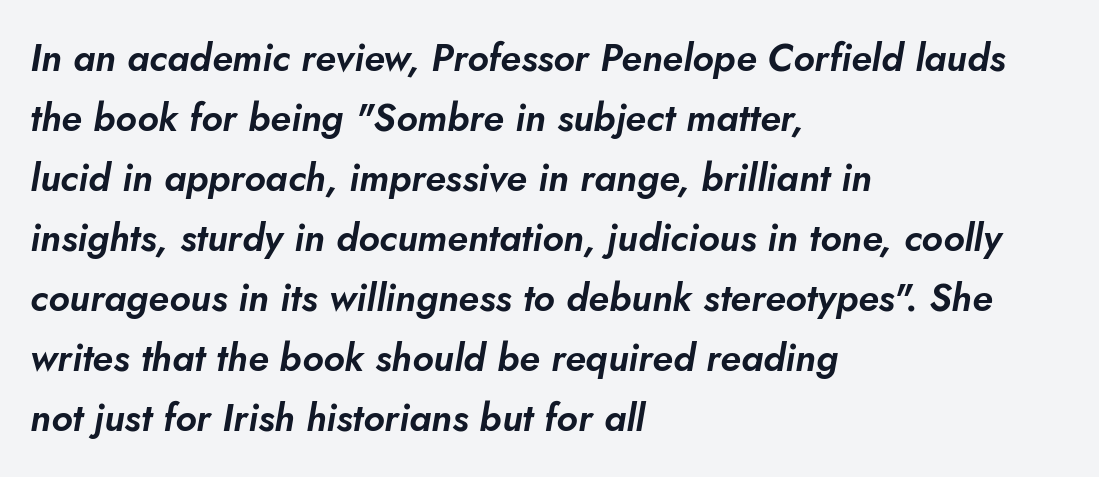
Regarding leading, the lines here are spaced in the standard way. Think of a printed novel: that variable character pitch is what you see here. Notice how the stems are inclined rather than vertical — that's the hallmark of italics. Underline: absent. Typeset ragged right — the left edge is the straight one. Look at the tracking — it's just the regular setting, nothing added.
